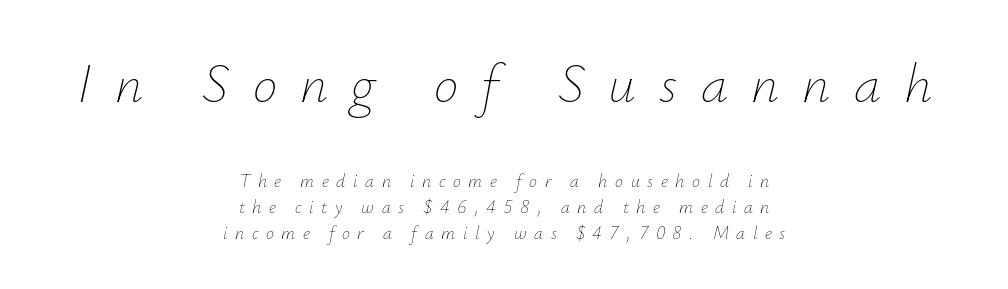
{"italic": "yes", "lean": "right", "slant_degrees": 12, "bold": "no", "weight": "thin", "width": "normal", "stroke_contrast": "low", "x_height": "small", "monospaced": "no", "underline": "no", "align": "center", "line_spacing": "normal", "line_spacing_ratio": 1.45, "letter_spacing": "wide", "letter_spacing_em": 0.42, "larger_block": "first", "size_ratio": 3.06, "glyph_px": 55}
